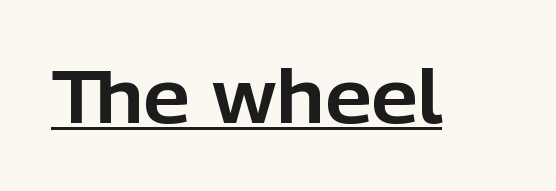
Q: Is the text italic (slanted)? A: No, it is upright.
Q: Is the typeface a serif or a sans-serif typeface? A: Sans-serif.
Q: Is the text underlined? A: Yes.
Q: Is the spacing between letters normal or unusually wide? A: Normal.
Q: Width (condensed, normal, or wide)? A: Normal.
Q: Stroke contrast? A: Low.
Q: x-height? A: Medium.
Q: Monospaced? A: No.
